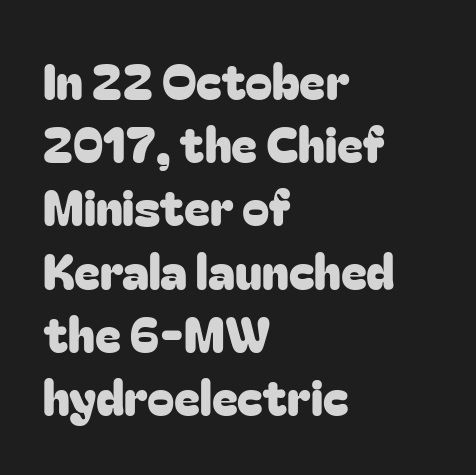
The image shows 49 px sans-serif type, upright; set left-aligned, normal line spacing (1.29x), normal letter spacing, not underlined; low stroke contrast and a medium x-height.
